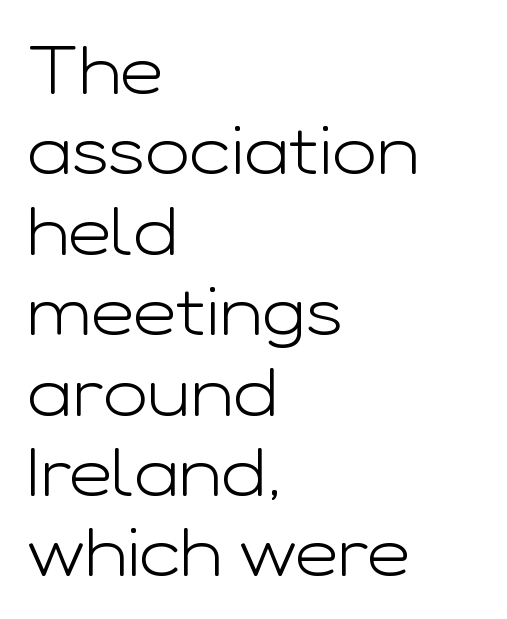
The image shows 67 px light, wide sans-serif type, upright; set left-aligned, line spacing 1.2x, normal letter spacing, not underlined; low stroke contrast and a medium x-height.
